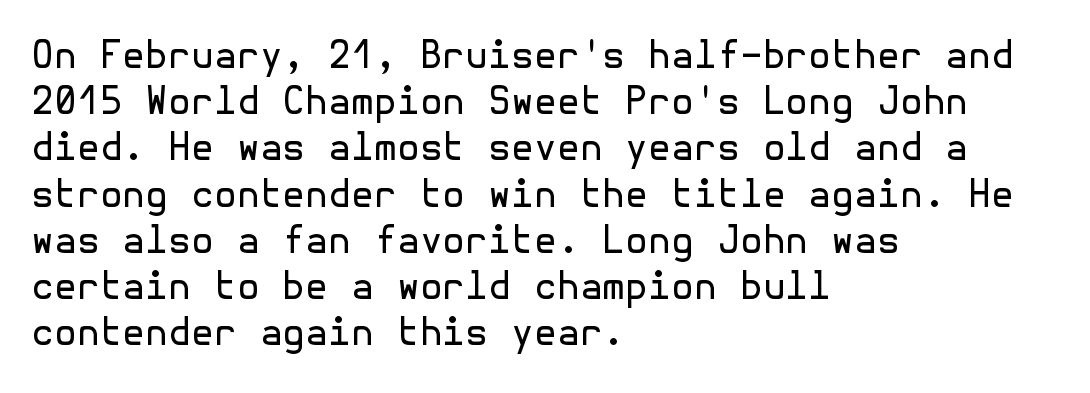
Q: Is the text bold? A: No.
Q: Is the text italic (slanted)? A: No, it is upright.
Q: Is the typeface a serif or a sans-serif typeface? A: Sans-serif.
Q: Is the text underlined? A: No.
Q: How is the paragraph aligned? A: Left-aligned.
Q: Is the spacing between letters normal or unusually wide? A: Normal.
Q: Is the spacing between lines tight, normal or loose? A: Normal.
Q: Width (condensed, normal, or wide)? A: Normal.
Q: x-height? A: Medium.
